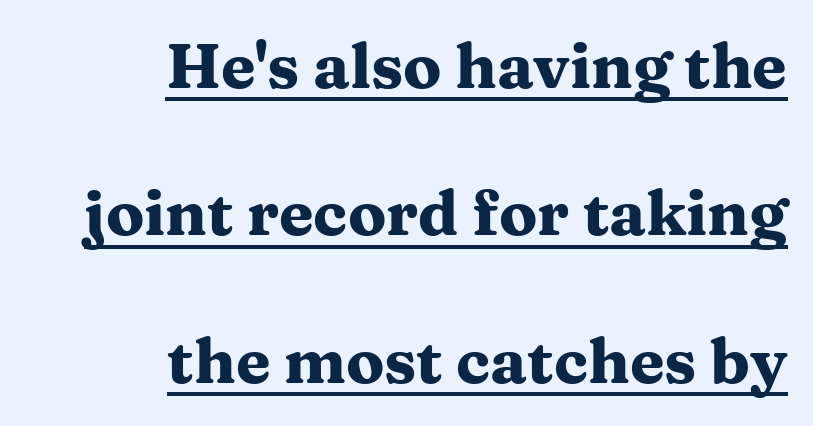
The image shows 63 px heavy, wide serif type, upright; set right-aligned, loose line spacing (2.34x), normal letter spacing, underlined; medium stroke contrast and a medium x-height.
